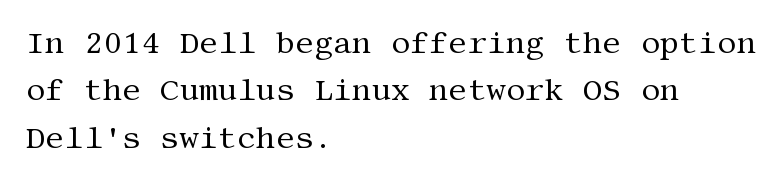
Q: Is the text bold? A: No.
Q: Is the text italic (slanted)? A: No, it is upright.
Q: Is the typeface a serif or a sans-serif typeface? A: Serif.
Q: Is the text underlined? A: No.
Q: How is the paragraph aligned? A: Left-aligned.
Q: Is the spacing between letters normal or unusually wide? A: Normal.
Q: Is the spacing between lines tight, normal or loose? A: Normal.
Q: Width (condensed, normal, or wide)? A: Normal.
Q: Stroke contrast? A: Medium.
Q: x-height? A: Large.
